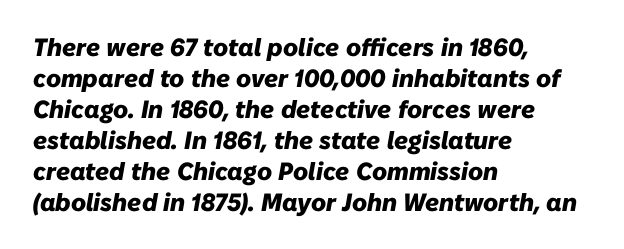
You'd pick this weight for a headline — it's a proper bold. Descender tails drop into unmarked territory. Compared with ordinary roman type, these characters are visibly tilted. Is the block centered? No — it sits flush against the left margin.
